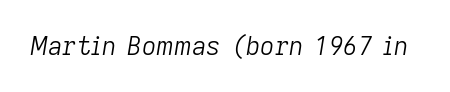
Q: Is the text bold? A: No.
Q: Is the text italic (slanted)? A: Yes, it leans right by about 9 degrees.
Q: Is the text underlined? A: No.
Q: Is the spacing between letters normal or unusually wide? A: Normal.
